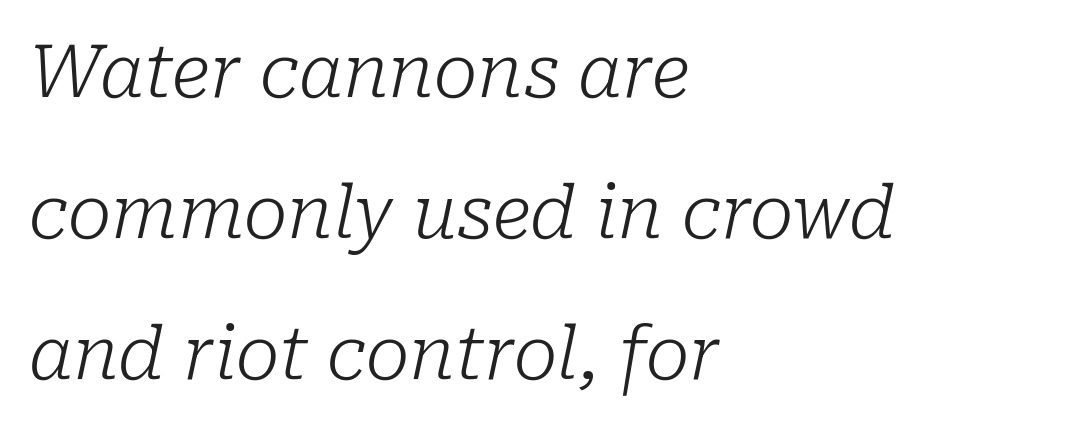
Q: Is the text bold? A: No.
Q: Is the text italic (slanted)? A: Yes, it leans right by about 10 degrees.
Q: Is the typeface a serif or a sans-serif typeface? A: Serif.
Q: Is the text underlined? A: No.
Q: How is the paragraph aligned? A: Left-aligned.
Q: Is the spacing between letters normal or unusually wide? A: Normal.
Q: Is the spacing between lines tight, normal or loose? A: Loose.
Q: Width (condensed, normal, or wide)? A: Normal.
Q: Stroke contrast? A: Low.
Q: x-height? A: Medium.
Q: Monospaced? A: No.
